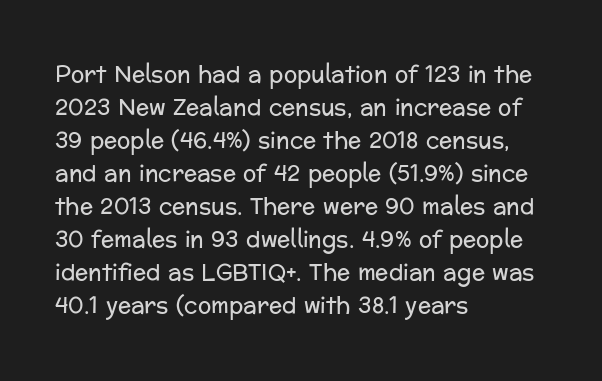
Q: Is the text bold? A: No.
Q: Is the text italic (slanted)? A: No, it is upright.
Q: Is the text underlined? A: No.
Q: How is the paragraph aligned? A: Left-aligned.
Q: Is the spacing between letters normal or unusually wide? A: Normal.
Q: Is the spacing between lines tight, normal or loose? A: Normal.
